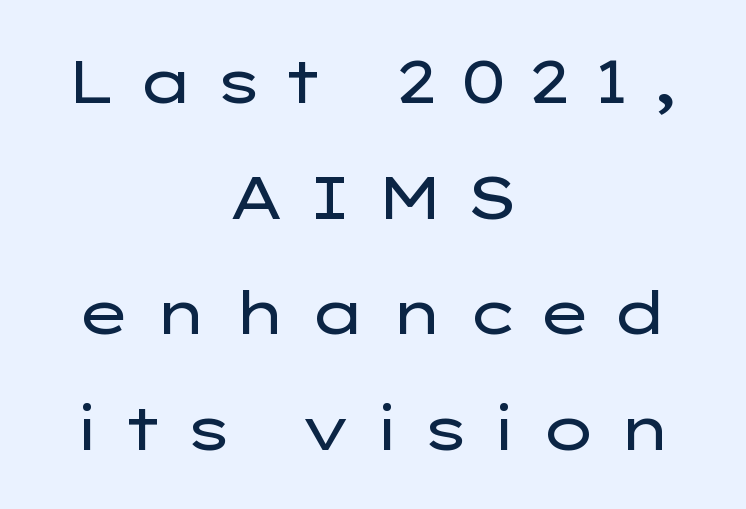
The image shows 59 px regular-weight, wide sans-serif type, upright; set centered, loose line spacing (1.96x), unusually wide letter spacing (+0.33 em), not underlined; low stroke contrast and a medium x-height.
